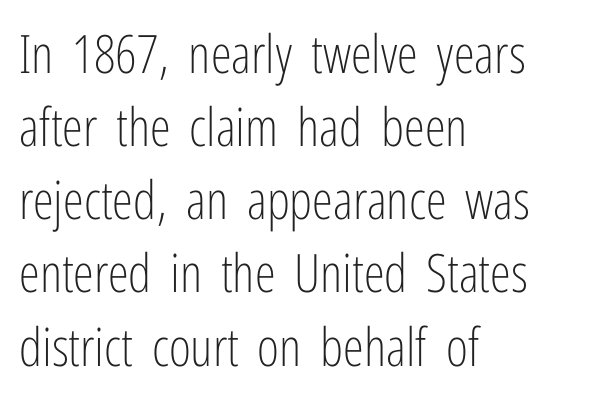
These lines were composed using upright roman letters. Regular leading. Varying glyph widths throughout — classic text-font behaviour. The lines are quadded left.
